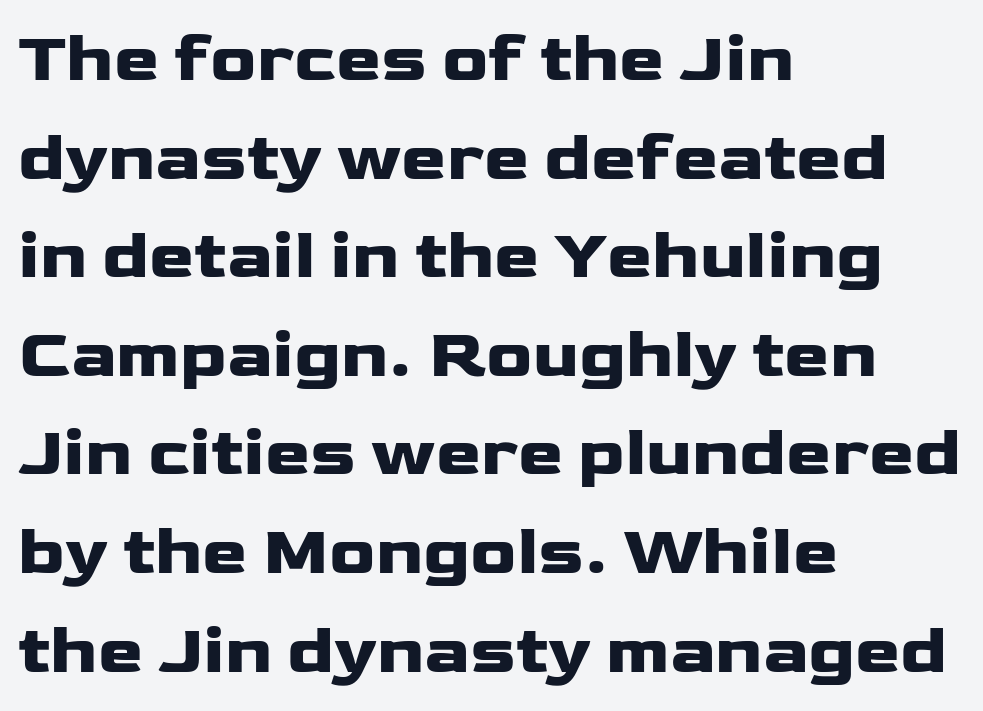
Q: Is the text bold? A: Yes.
Q: Is the text italic (slanted)? A: No, it is upright.
Q: Is the typeface a serif or a sans-serif typeface? A: Sans-serif.
Q: Is the text underlined? A: No.
Q: How is the paragraph aligned? A: Left-aligned.
Q: Is the spacing between letters normal or unusually wide? A: Normal.
Q: Is the spacing between lines tight, normal or loose? A: Normal.
Q: Width (condensed, normal, or wide)? A: Wide.
Q: Stroke contrast? A: Low.
Q: x-height? A: Medium.
Q: Monospaced? A: No.
